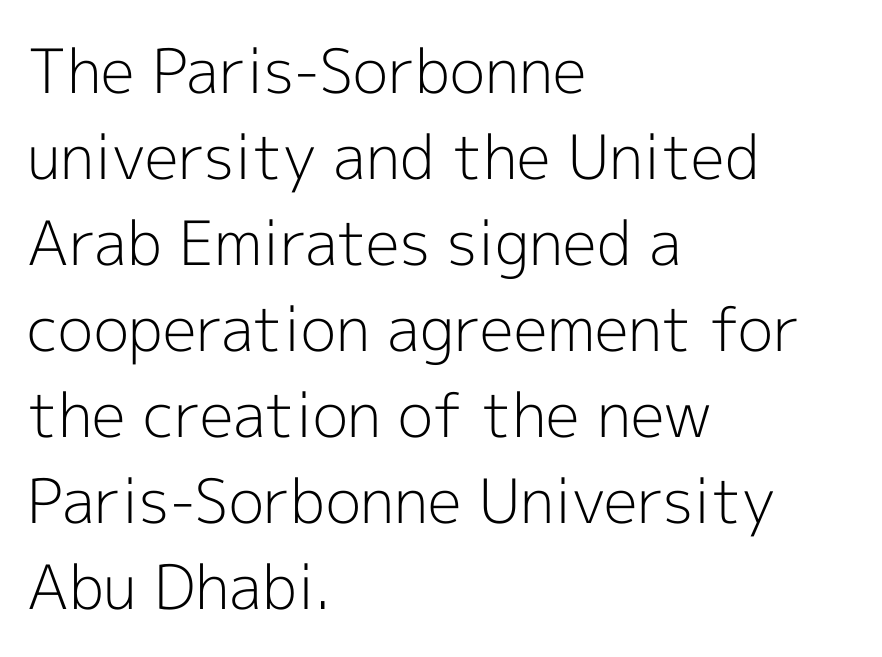
Q: Is the text bold? A: No.
Q: Is the text italic (slanted)? A: No, it is upright.
Q: Is the typeface a serif or a sans-serif typeface? A: Sans-serif.
Q: Is the text underlined? A: No.
Q: How is the paragraph aligned? A: Left-aligned.
Q: Is the spacing between letters normal or unusually wide? A: Normal.
Q: Is the spacing between lines tight, normal or loose? A: Normal.
Q: Width (condensed, normal, or wide)? A: Normal.
Q: x-height? A: Medium.
Q: Monospaced? A: No.
